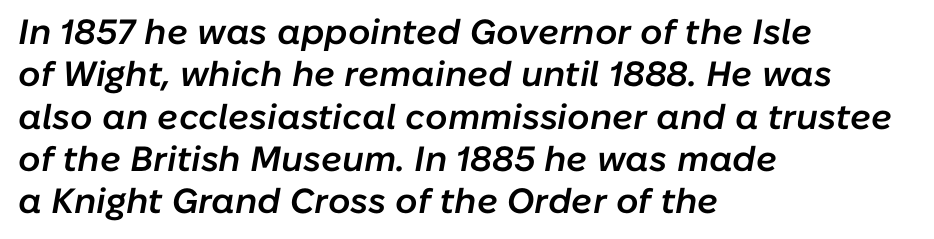
{"italic": "yes", "lean": "right", "slant_degrees": 10, "bold": "semi", "weight": "semibold", "width": "normal", "stroke_contrast": "low", "x_height": "medium", "monospaced": "no", "underline": "no", "align": "left", "line_spacing_ratio": 1.21, "letter_spacing": "normal", "letter_spacing_em": 0.0, "glyph_px": 35}
